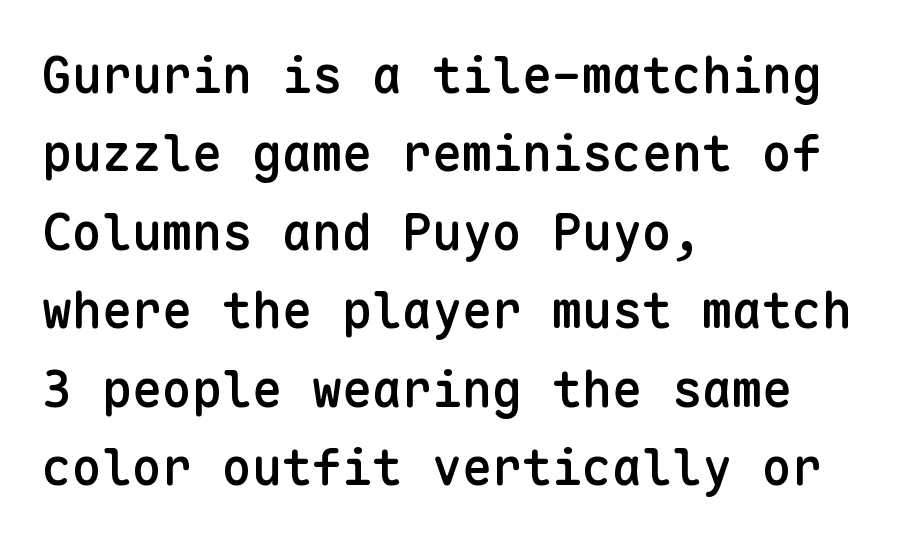
Q: Is the text bold? A: Semi-bold.
Q: Is the text italic (slanted)? A: No, it is upright.
Q: Is the typeface a serif or a sans-serif typeface? A: Sans-serif.
Q: Is the text underlined? A: No.
Q: How is the paragraph aligned? A: Left-aligned.
Q: Is the spacing between letters normal or unusually wide? A: Normal.
Q: Is the spacing between lines tight, normal or loose? A: Normal.
Q: Width (condensed, normal, or wide)? A: Normal.
Q: Stroke contrast? A: Low.
Q: x-height? A: Medium.
Q: Monospaced? A: Yes.
